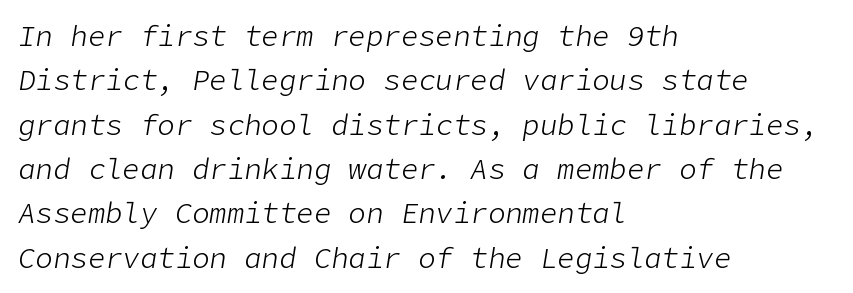
The image shows 29 px light type, italic (leaning right); set left-aligned, normal line spacing (1.53x), normal letter spacing, not underlined; low stroke contrast and a medium x-height.
